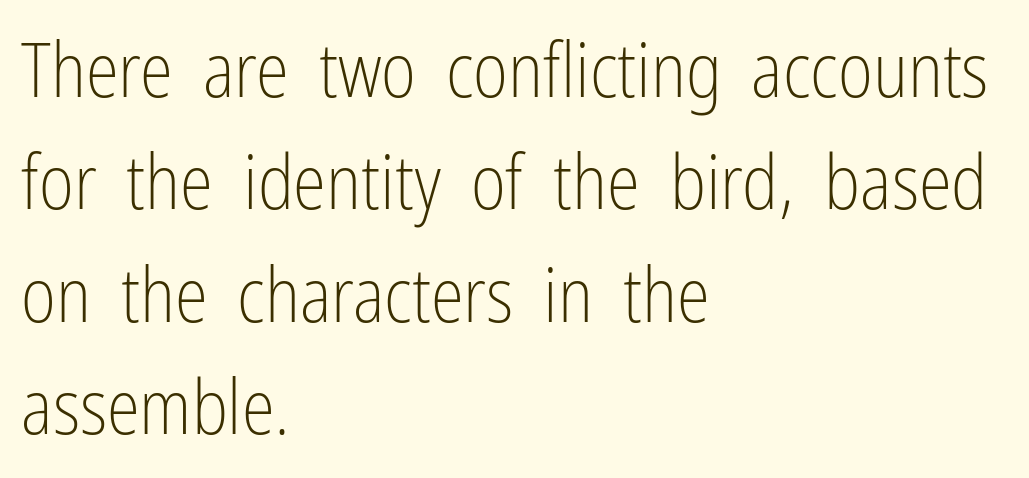
{"serif": "no", "italic": "no", "bold": "no", "weight": "light", "width": "condensed", "stroke_contrast": "low", "x_height": "medium", "monospaced": "no", "underline": "no", "align": "left", "line_spacing": "normal", "line_spacing_ratio": 1.5, "letter_spacing": "normal", "letter_spacing_em": 0.0, "glyph_px": 75}
